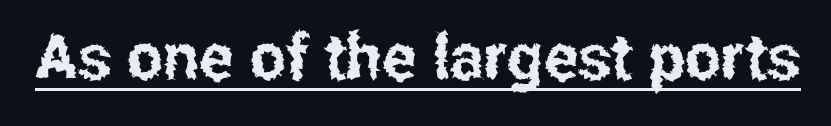
Q: Is the text italic (slanted)? A: No, it is upright.
Q: Is the typeface a serif or a sans-serif typeface? A: Sans-serif.
Q: Is the text underlined? A: Yes.
Q: Is the spacing between letters normal or unusually wide? A: Normal.
Q: Width (condensed, normal, or wide)? A: Condensed.
Q: Stroke contrast? A: Low.
Q: x-height? A: Medium.
Q: Monospaced? A: No.
